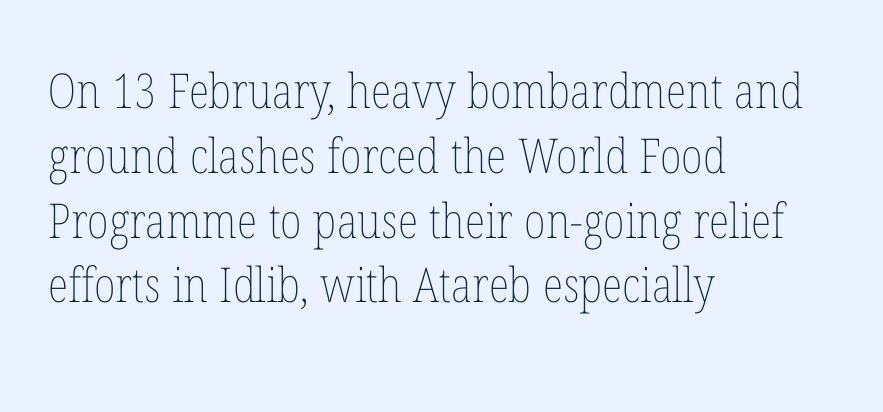
Q: Is the text bold? A: No.
Q: Is the text italic (slanted)? A: No, it is upright.
Q: Is the text underlined? A: No.
Q: How is the paragraph aligned? A: Left-aligned.
Q: Is the spacing between letters normal or unusually wide? A: Normal.
Q: Is the spacing between lines tight, normal or loose? A: Normal.
Q: Width (condensed, normal, or wide)? A: Condensed.
Q: Stroke contrast? A: Low.
Q: x-height? A: Medium.
Q: Monospaced? A: No.
